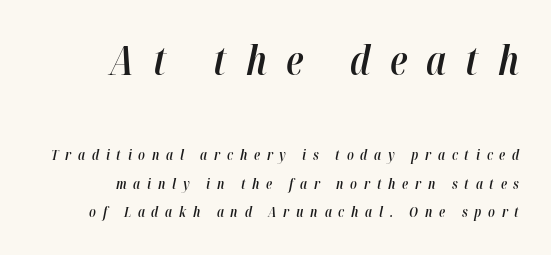
The image shows 40 px semibold, condensed type, italic (leaning right); set right-aligned, loose line spacing (2.03x), unusually wide letter spacing (+0.48 em), not underlined; the first (top) block is 2.86x larger; high stroke contrast and a medium x-height.
